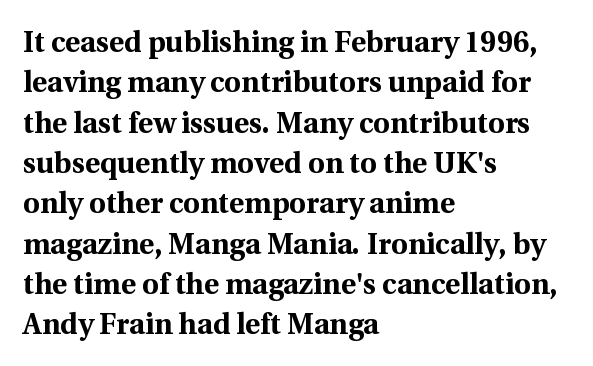
The zone under the glyphs is completely vacant. The horizontal fit of the characters is conventional and even. Horizontally, the lines are justified to the leading edge only. The letters stand upright; this is a roman face. Old-style or modern, the face here clearly has serifs. The space between consecutive lines is moderate.
